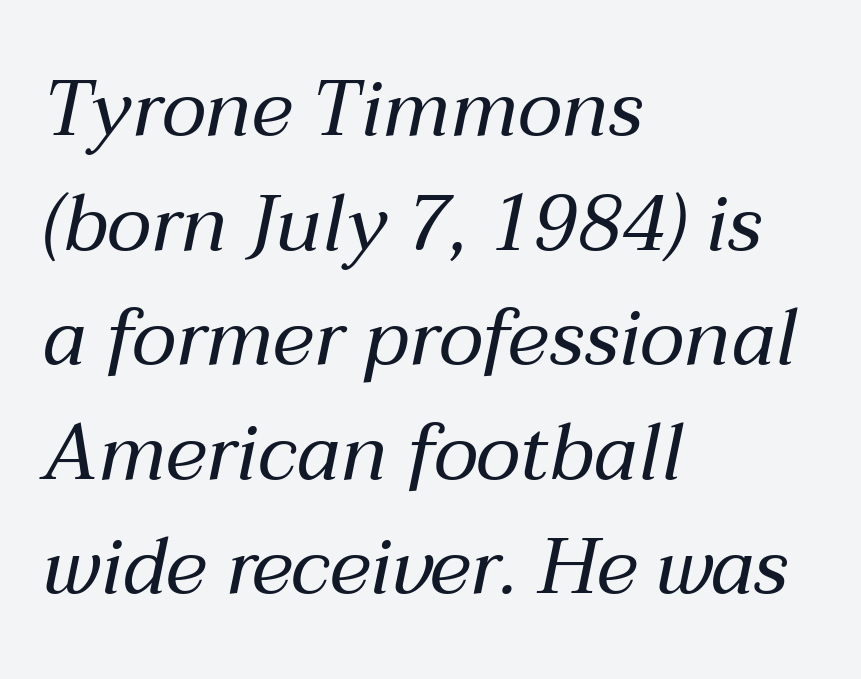
The image shows 79 px regular-weight type, italic (leaning right); set left-aligned, normal line spacing (1.45x), normal letter spacing, not underlined; medium stroke contrast and a medium x-height.
